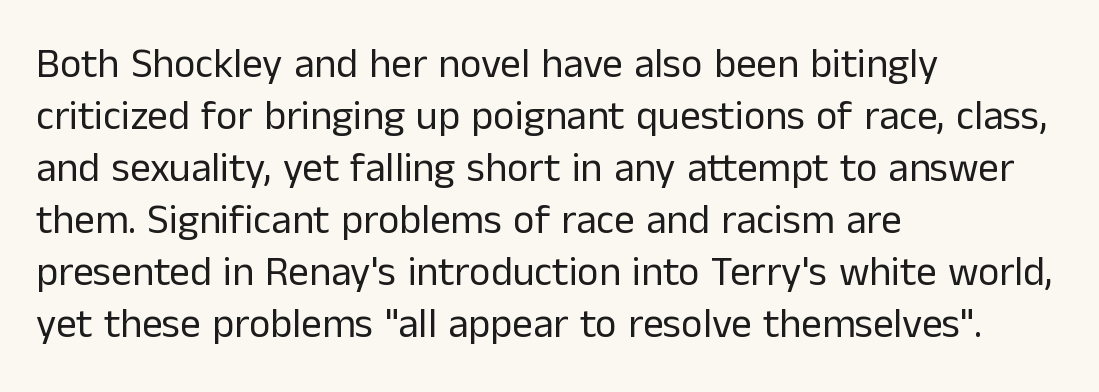
Unmarked baselines from the first word to the last. Students, note that the glyphs here touch the page at normal intervals. Ordinary non-slanted type is in use. A classic flush-left, rag-right setting is used for this passage. Do the characters align in a grid? No, the font is proportional. The face used here is a sans, in the tradition of grotesques and geometrics.
